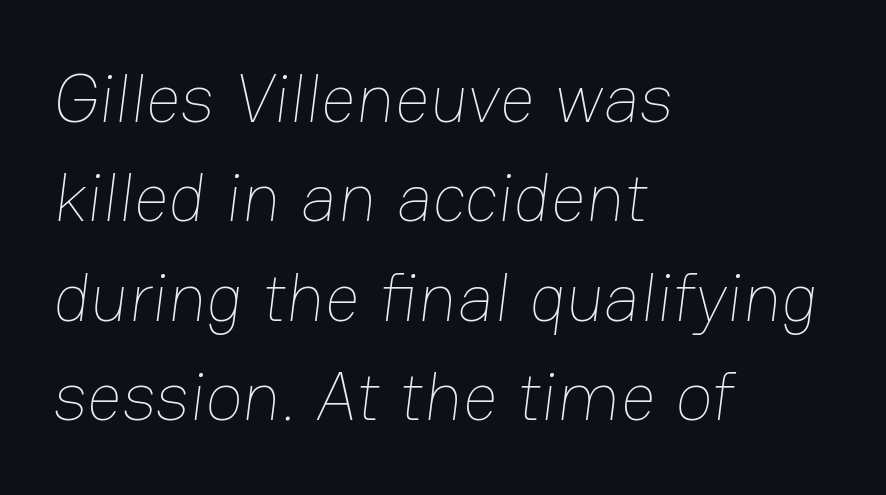
{"bold": "no", "weight": "thin", "width": "normal", "stroke_contrast": "low", "x_height": "medium", "monospaced": "no", "underline": "no", "align": "left", "line_spacing": "normal", "line_spacing_ratio": 1.44, "letter_spacing": "normal", "letter_spacing_em": 0.0, "glyph_px": 69}
